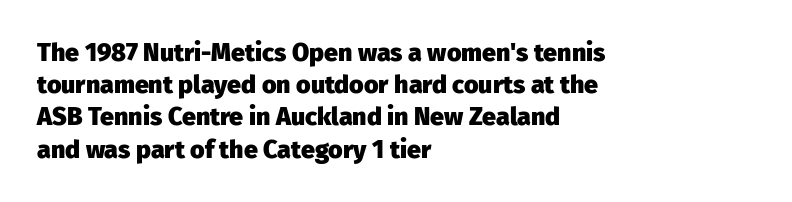
The image shows 25 px bold type, upright; set left-aligned, normal line spacing (1.29x), normal letter spacing, not underlined.
